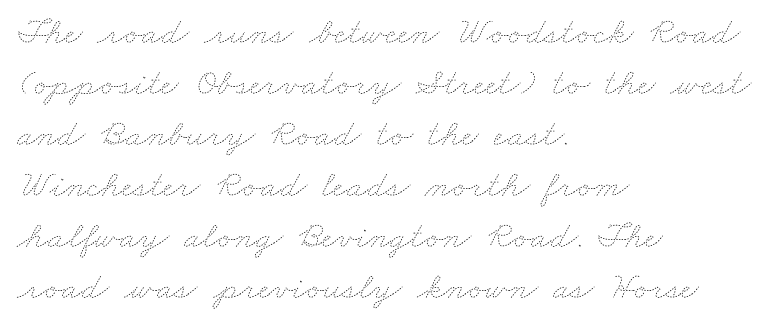
Short note: letters normally spaced. Layout note: lines flush left. You could not count columns in this text — the font is proportionally spaced. A clean baseline with only descenders dipping below it.
